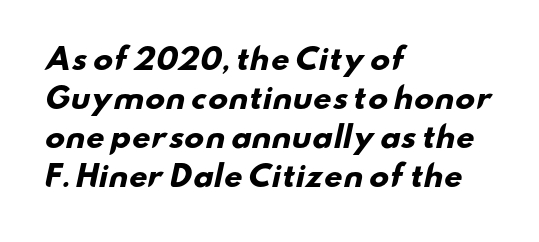
Is the letter spacing exaggerated? No — it looks like the ordinary default. Teacher's note: observe the even left margin — that is flush-left alignment. Just letters on the line, the space beneath them empty. Honestly, the row spacing looks completely unremarkable. The face used here has the dense, thick strokes of a bold. The rendering uses natural spacing where letterforms have individual widths.
